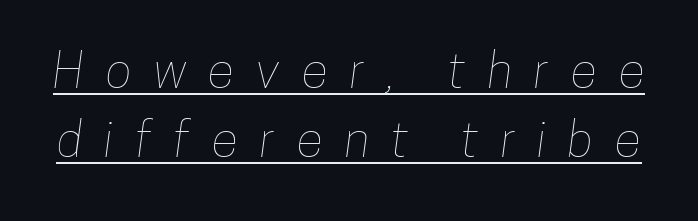
The image shows 49 px condensed type; set normal line spacing (1.4x), unusually wide letter spacing (+0.45 em), underlined; low stroke contrast and a medium x-height.
